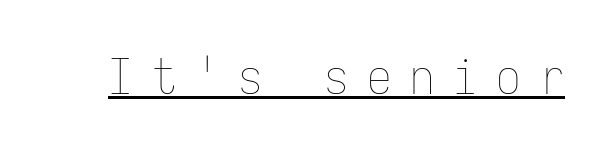
Think of a typewriter: that constant character pitch is what you see here. This sample uses an upright cut, with every glyph sitting square on the baseline. The weight tops out at a normal text grade. Between one letter and the next there's a generous, obvious gap.
